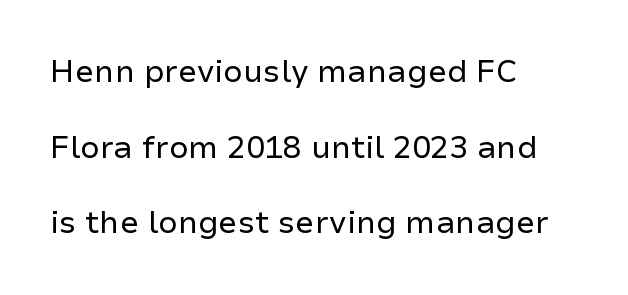
{"serif": "no", "italic": "no", "bold": "no", "weight": "regular", "width": "normal", "stroke_contrast": "low", "x_height": "medium", "monospaced": "no", "underline": "no", "align": "left", "line_spacing": "loose", "line_spacing_ratio": 2.44, "letter_spacing": "normal", "letter_spacing_em": 0.0, "glyph_px": 31}
